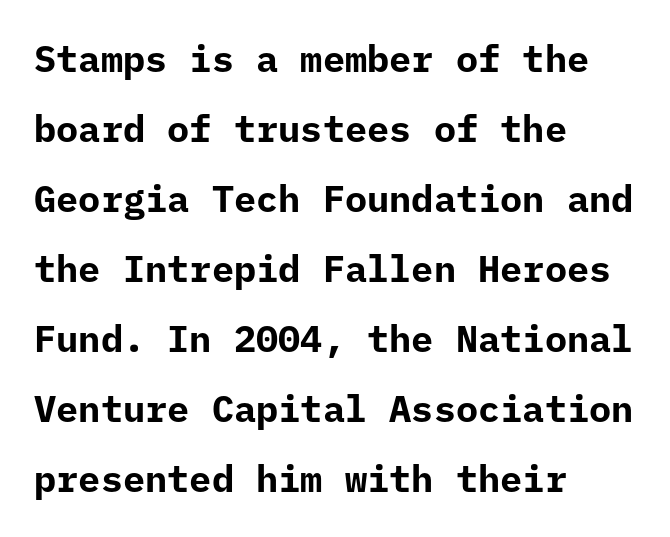
Nobody touched the tracking dial on this one. A typesetter would label this face a sans. You could count columns in this text — the font is strictly monospaced. Line beginnings align vertically; line endings do not. I'd describe the lettering as bold — thick and assertive. Letters rest on an invisible, unmarked baseline.
